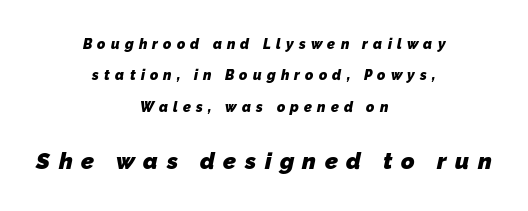
{"bold": "yes", "underline": "no", "align": "center", "line_spacing": "loose", "line_spacing_ratio": 2.24, "letter_spacing": "wide", "letter_spacing_em": 0.37, "larger_block": "second", "size_ratio": 1.64, "glyph_px": 23}
